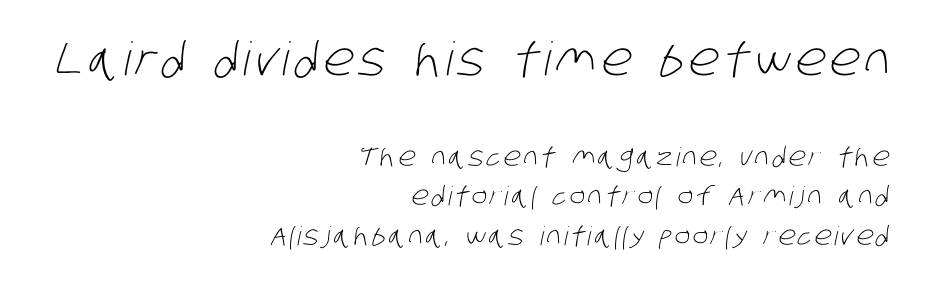
The image shows 46 px light, condensed sans-serif type; set right-aligned, normal line spacing (1.52x), not underlined; the first (top) block is 1.77x larger; low stroke contrast and a large x-height.
